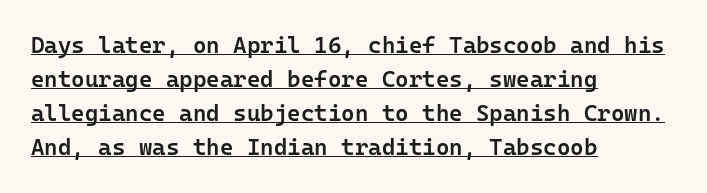
Here the glyphs are tracked normally, forming tight word shapes. Typeset ragged right — the left edge is the straight one. Honestly, the row spacing looks completely unremarkable. Is there any slant? The stems are plumb. Does a line run under the words? Yes, clearly.
